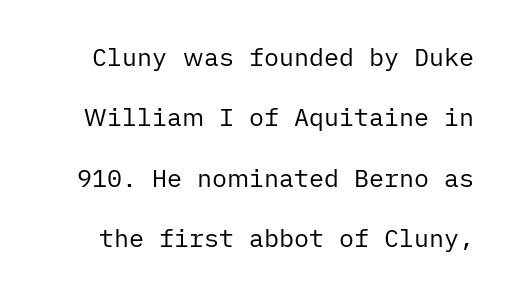
{"italic": "no", "bold": "no", "underline": "no", "line_spacing": "loose", "line_spacing_ratio": 2.42, "letter_spacing": "normal", "letter_spacing_em": 0.0, "glyph_px": 25}
